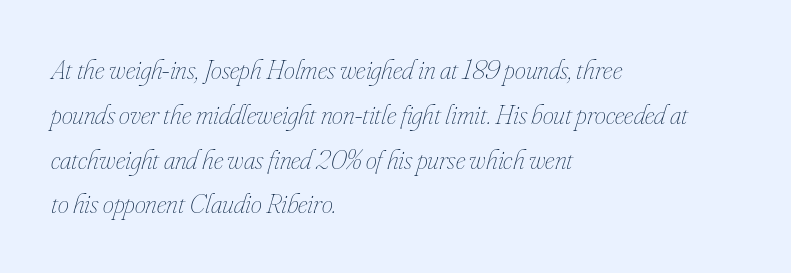
{"italic": "yes", "lean": "right", "slant_degrees": 16, "bold": "no", "weight": "thin", "width": "condensed", "stroke_contrast": "low", "x_height": "small", "monospaced": "no", "underline": "no", "align": "left", "line_spacing": "normal", "line_spacing_ratio": 1.6, "letter_spacing": "normal", "letter_spacing_em": 0.0, "glyph_px": 28}
